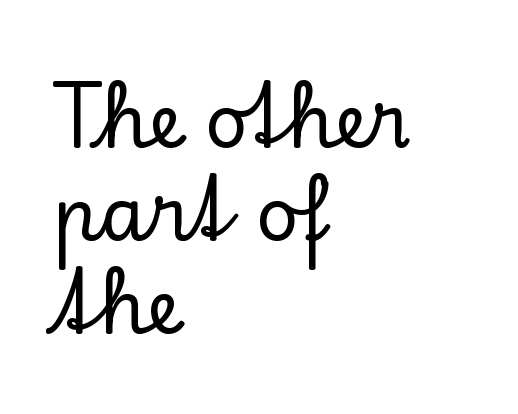
Short and long lines alike share a common starting point at left. Vertical strokes here are truly vertical. This sample uses plain, unmodified letter spacing. Is there much room between lines? A standard amount, neither cramped nor airy.
